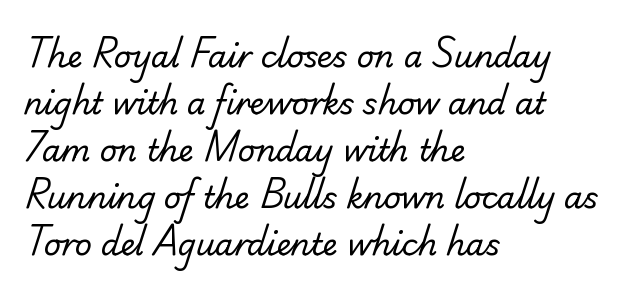
Q: Is the text bold? A: No.
Q: Is the typeface a serif or a sans-serif typeface? A: Sans-serif.
Q: Is the text underlined? A: No.
Q: How is the paragraph aligned? A: Left-aligned.
Q: Is the spacing between letters normal or unusually wide? A: Normal.
Q: Is the spacing between lines tight, normal or loose? A: Normal.
Q: Width (condensed, normal, or wide)? A: Normal.
Q: Stroke contrast? A: Low.
Q: x-height? A: Small.
Q: Monospaced? A: No.
